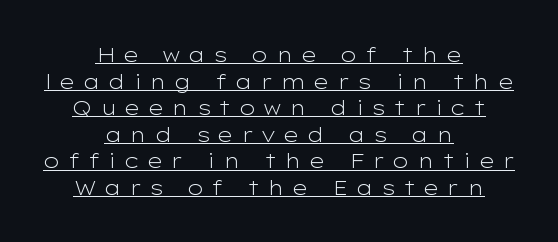
The image shows 20 px text type, upright; set centered, normal line spacing (1.33x), unusually wide letter spacing (+0.36 em), underlined.
